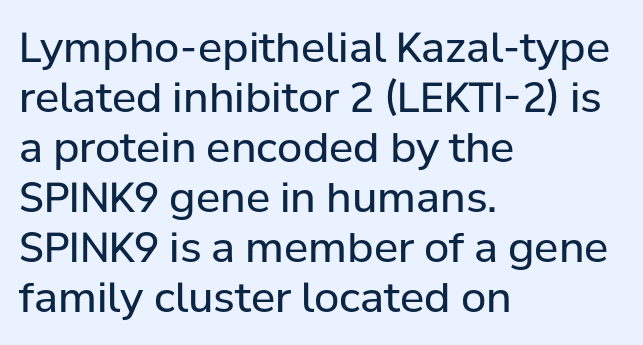
{"serif": "no", "italic": "no", "bold": "no", "weight": "regular", "width": "normal", "stroke_contrast": "low", "x_height": "medium", "monospaced": "no", "underline": "no", "align": "left", "line_spacing_ratio": 1.22, "letter_spacing": "normal", "letter_spacing_em": 0.0, "glyph_px": 41}
